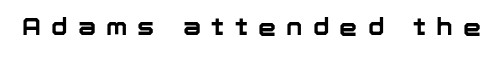
{"italic": "no", "bold": "yes", "underline": "no", "letter_spacing": "wide", "letter_spacing_em": 0.44, "glyph_px": 23}
